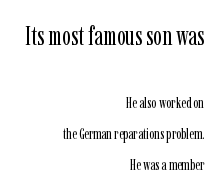
{"italic": "no", "bold": "no", "underline": "no", "align": "right", "line_spacing": "loose", "line_spacing_ratio": 2.07, "letter_spacing": "normal", "letter_spacing_em": 0.0, "larger_block": "first", "size_ratio": 1.73, "glyph_px": 26}
